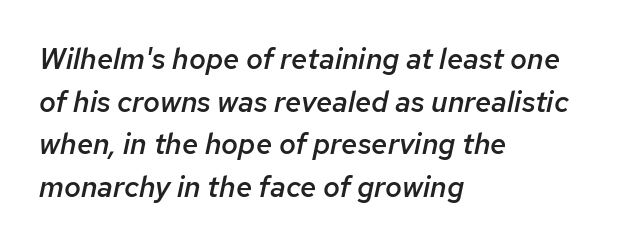
Q: Is the text bold? A: Semi-bold.
Q: Is the text italic (slanted)? A: Yes, it leans right by about 12 degrees.
Q: Is the text underlined? A: No.
Q: How is the paragraph aligned? A: Left-aligned.
Q: Is the spacing between letters normal or unusually wide? A: Normal.
Q: Is the spacing between lines tight, normal or loose? A: Normal.
Q: Width (condensed, normal, or wide)? A: Normal.
Q: Stroke contrast? A: Low.
Q: x-height? A: Medium.
Q: Monospaced? A: No.
